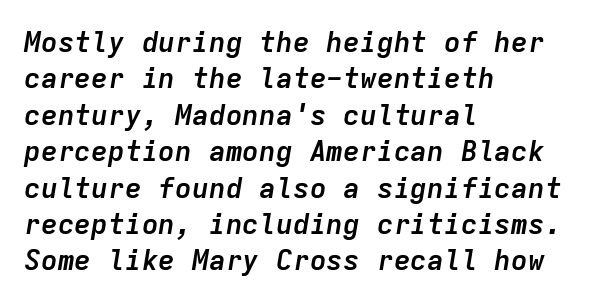
{"italic": "yes", "lean": "right", "slant_degrees": 9, "bold": "yes", "weight": "semibold", "width": "normal", "stroke_contrast": "low", "x_height": "medium", "monospaced": "yes", "underline": "no", "align": "left", "line_spacing": "normal", "line_spacing_ratio": 1.3, "letter_spacing": "normal", "letter_spacing_em": 0.0, "glyph_px": 28}
